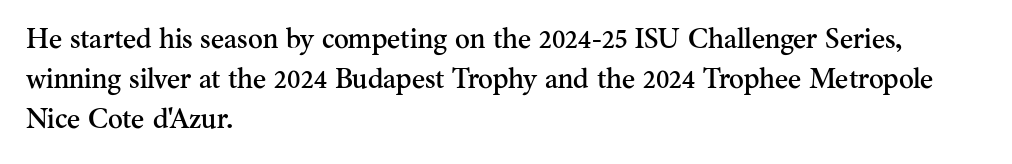
The image shows 28 px serif type, upright; set left-aligned, normal line spacing (1.43x), normal letter spacing, not underlined; medium stroke contrast and a small x-height.
